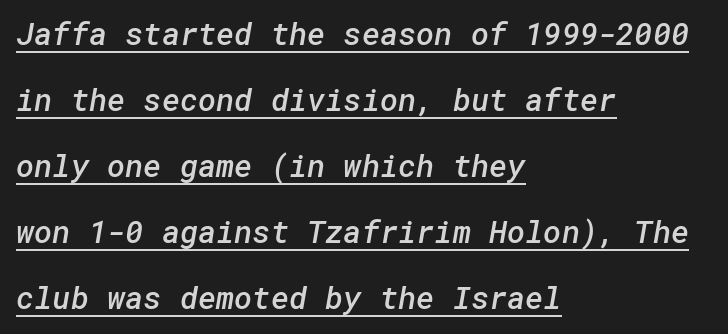
{"serif": "no", "bold": "semi", "weight": "semibold", "width": "normal", "stroke_contrast": "low", "x_height": "medium", "underline": "yes", "align": "left", "line_spacing": "loose", "line_spacing_ratio": 2.13, "letter_spacing": "normal", "letter_spacing_em": 0.0, "glyph_px": 31}
